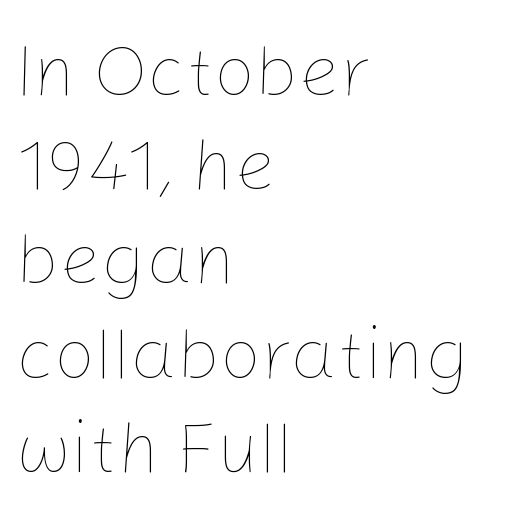
Q: Is the text bold? A: No.
Q: Is the text italic (slanted)? A: No, it is upright.
Q: Is the text underlined? A: No.
Q: How is the paragraph aligned? A: Left-aligned.
Q: Is the spacing between letters normal or unusually wide? A: Normal.
Q: Is the spacing between lines tight, normal or loose? A: Normal.
Q: Width (condensed, normal, or wide)? A: Normal.
Q: Stroke contrast? A: Low.
Q: x-height? A: Medium.
Q: Monospaced? A: No.
